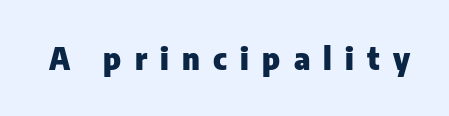
The image shows 30 px heavy sans-serif type, upright; set unusually wide letter spacing (+0.44 em), not underlined; low stroke contrast and a medium x-height.
